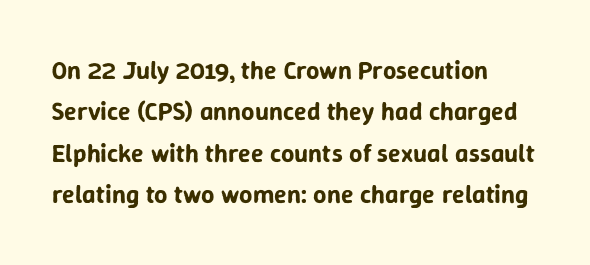
Q: Is the text italic (slanted)? A: No, it is upright.
Q: Is the text underlined? A: No.
Q: How is the paragraph aligned? A: Left-aligned.
Q: Is the spacing between letters normal or unusually wide? A: Normal.
Q: Is the spacing between lines tight, normal or loose? A: Normal.
